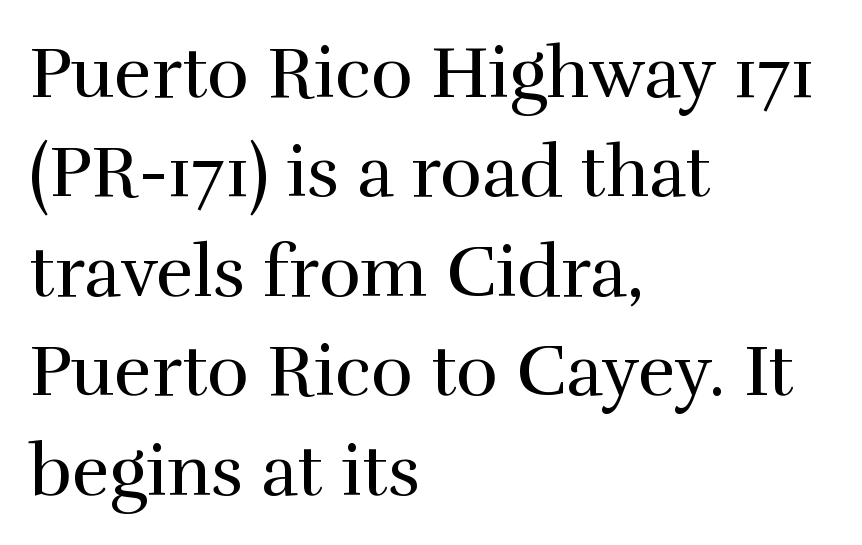
The image shows 71 px regular-weight serif type, upright; set left-aligned, normal line spacing (1.4x), normal letter spacing, not underlined; a medium x-height.
